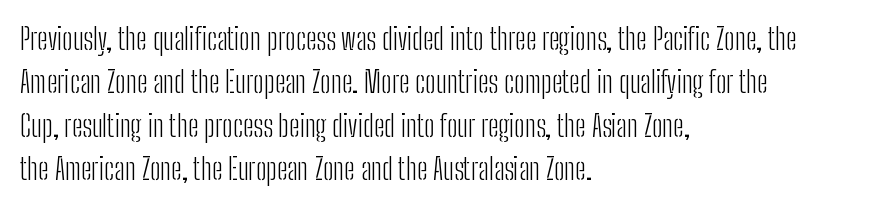
{"serif": "no", "italic": "no", "bold": "no", "weight": "light", "width": "condensed", "stroke_contrast": "low", "x_height": "medium", "monospaced": "no", "underline": "no", "align": "left", "line_spacing": "normal", "line_spacing_ratio": 1.45, "letter_spacing": "normal", "letter_spacing_em": 0.0, "glyph_px": 30}
